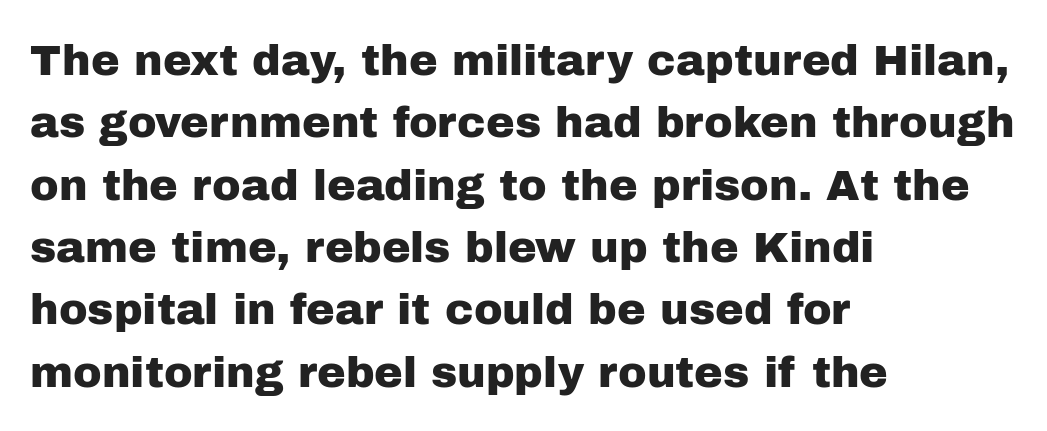
Q: Is the text italic (slanted)? A: No, it is upright.
Q: Is the typeface a serif or a sans-serif typeface? A: Sans-serif.
Q: Is the text underlined? A: No.
Q: How is the paragraph aligned? A: Left-aligned.
Q: Is the spacing between letters normal or unusually wide? A: Normal.
Q: Is the spacing between lines tight, normal or loose? A: Normal.
Q: Width (condensed, normal, or wide)? A: Normal.
Q: Stroke contrast? A: Low.
Q: x-height? A: Medium.
Q: Monospaced? A: No.
